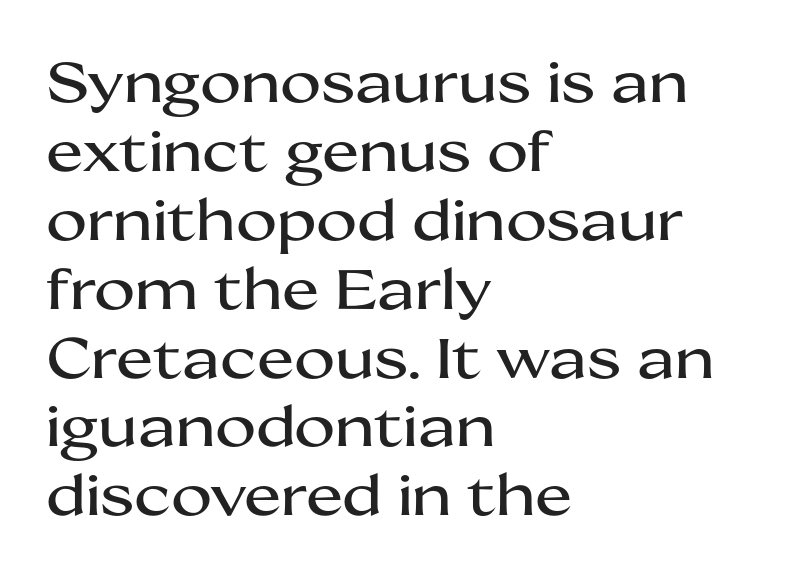
The image shows 56 px wide type, upright; set left-aligned, line spacing 1.23x, normal letter spacing, not underlined; medium stroke contrast and a medium x-height.
